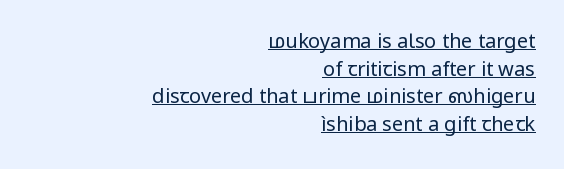
Q: Is the text bold? A: No.
Q: Is the text italic (slanted)? A: No, it is upright.
Q: Is the text underlined? A: Yes.
Q: How is the paragraph aligned? A: Right-aligned.
Q: Is the spacing between letters normal or unusually wide? A: Normal.
Q: Is the spacing between lines tight, normal or loose? A: Normal.
